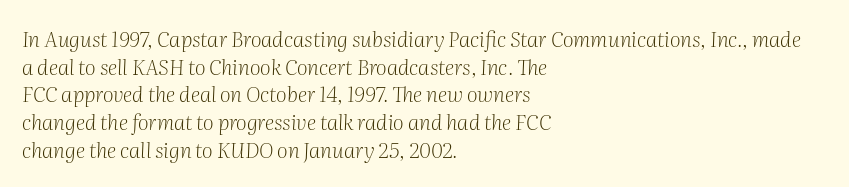
The image shows 21 px text type, italic (leaning right); set left-aligned, normal line spacing (1.32x), normal letter spacing, not underlined.
